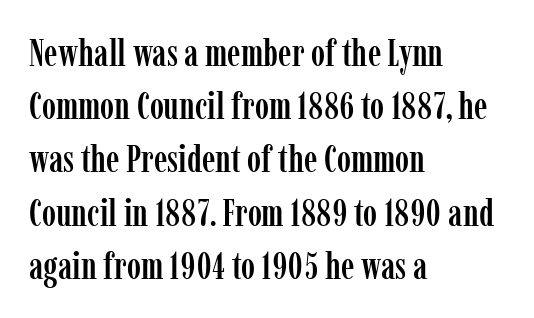
The image shows 38 px condensed serif type, upright; set left-aligned, normal line spacing (1.4x), normal letter spacing, not underlined; low stroke contrast and a medium x-height.
